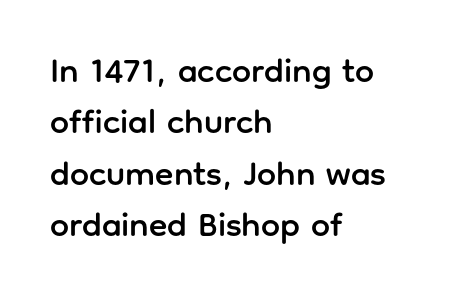
The image shows 34 px sans-serif type, upright; set left-aligned, normal line spacing (1.51x), normal letter spacing, not underlined; low stroke contrast and a medium x-height.
